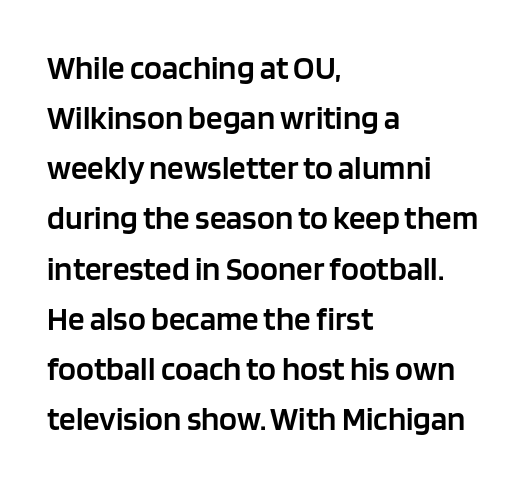
Q: Is the text bold? A: Semi-bold.
Q: Is the text italic (slanted)? A: No, it is upright.
Q: Is the typeface a serif or a sans-serif typeface? A: Sans-serif.
Q: Is the text underlined? A: No.
Q: How is the paragraph aligned? A: Left-aligned.
Q: Is the spacing between letters normal or unusually wide? A: Normal.
Q: Is the spacing between lines tight, normal or loose? A: Normal.
Q: Width (condensed, normal, or wide)? A: Normal.
Q: Stroke contrast? A: Low.
Q: x-height? A: Large.
Q: Monospaced? A: No.
